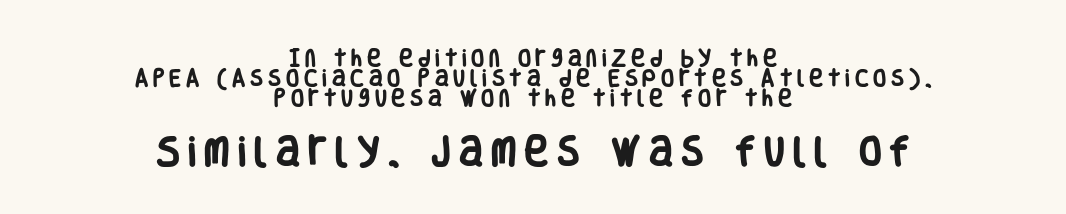
Q: Is the text bold? A: Yes.
Q: Is the text italic (slanted)? A: No, it is upright.
Q: Is the typeface a serif or a sans-serif typeface? A: Sans-serif.
Q: Is the text underlined? A: No.
Q: How is the paragraph aligned? A: Centered.
Q: Is the spacing between letters normal or unusually wide? A: Unusually wide.
Q: Is the spacing between lines tight, normal or loose? A: Tight.
Q: Which block of text is set in a larger size, the first (top) or the second (bottom)? A: The second (bottom) one.
Q: Width (condensed, normal, or wide)? A: Condensed.
Q: Stroke contrast? A: Low.
Q: x-height? A: Large.
Q: Monospaced? A: No.
